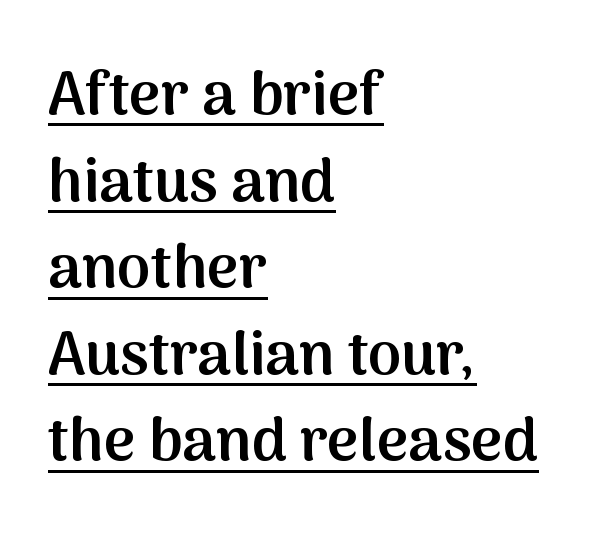
Q: Is the text bold? A: Semi-bold.
Q: Is the text italic (slanted)? A: No, it is upright.
Q: Is the typeface a serif or a sans-serif typeface? A: Sans-serif.
Q: Is the text underlined? A: Yes.
Q: How is the paragraph aligned? A: Left-aligned.
Q: Is the spacing between letters normal or unusually wide? A: Normal.
Q: Is the spacing between lines tight, normal or loose? A: Normal.
Q: Width (condensed, normal, or wide)? A: Normal.
Q: Stroke contrast? A: Medium.
Q: x-height? A: Medium.
Q: Monospaced? A: No.
